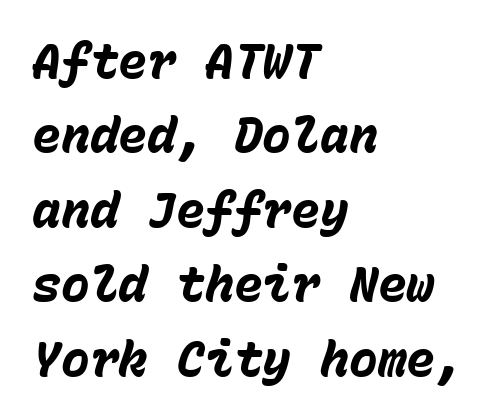
{"italic": "yes", "lean": "right", "slant_degrees": 15, "bold": "yes", "weight": "heavy", "width": "normal", "stroke_contrast": "low", "x_height": "medium", "monospaced": "yes", "underline": "no", "align": "left", "line_spacing": "normal", "line_spacing_ratio": 1.55, "letter_spacing": "normal", "letter_spacing_em": 0.0, "glyph_px": 48}
